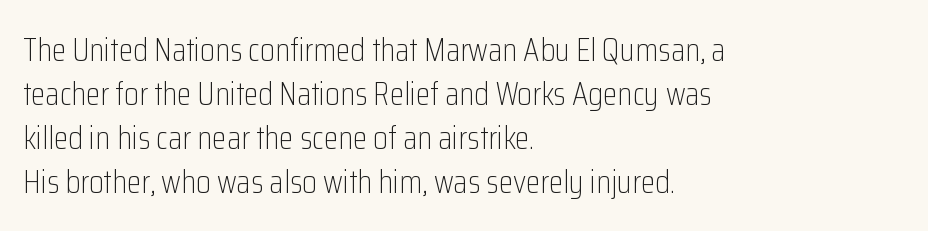
{"serif": "no", "italic": "no", "bold": "no", "weight": "light", "width": "condensed", "stroke_contrast": "low", "x_height": "medium", "monospaced": "no", "underline": "no", "align": "left", "line_spacing": "normal", "line_spacing_ratio": 1.33, "letter_spacing": "normal", "letter_spacing_em": 0.0, "glyph_px": 33}
